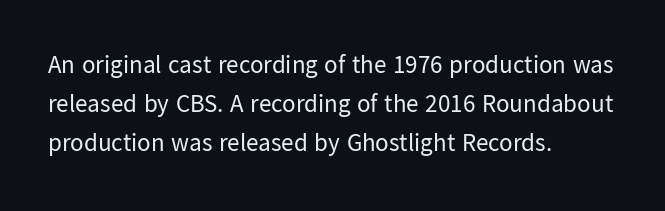
{"italic": "no", "bold": "no", "underline": "no", "align": "left", "line_spacing": "normal", "line_spacing_ratio": 1.56, "letter_spacing": "normal", "letter_spacing_em": 0.0, "glyph_px": 25}
